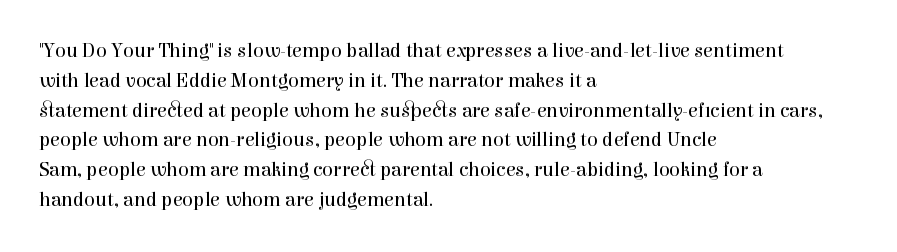
Q: Is the text bold? A: No.
Q: Is the text italic (slanted)? A: No, it is upright.
Q: Is the text underlined? A: No.
Q: How is the paragraph aligned? A: Left-aligned.
Q: Is the spacing between letters normal or unusually wide? A: Normal.
Q: Is the spacing between lines tight, normal or loose? A: Normal.
